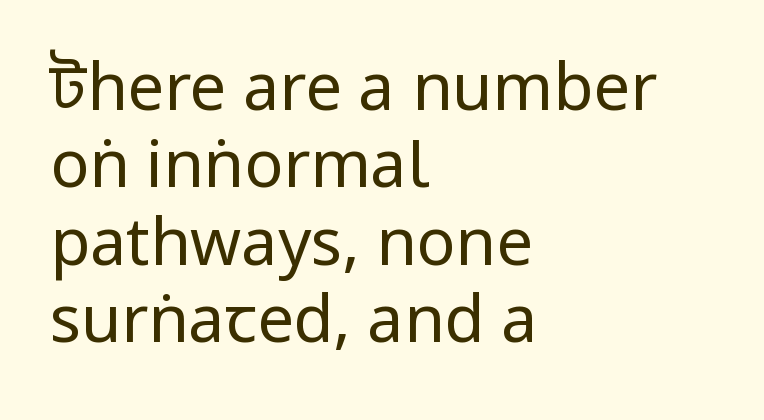
The image shows 65 px regular-weight, condensed sans-serif type, upright; set left-aligned, line spacing 1.19x, normal letter spacing, not underlined; low stroke contrast.
